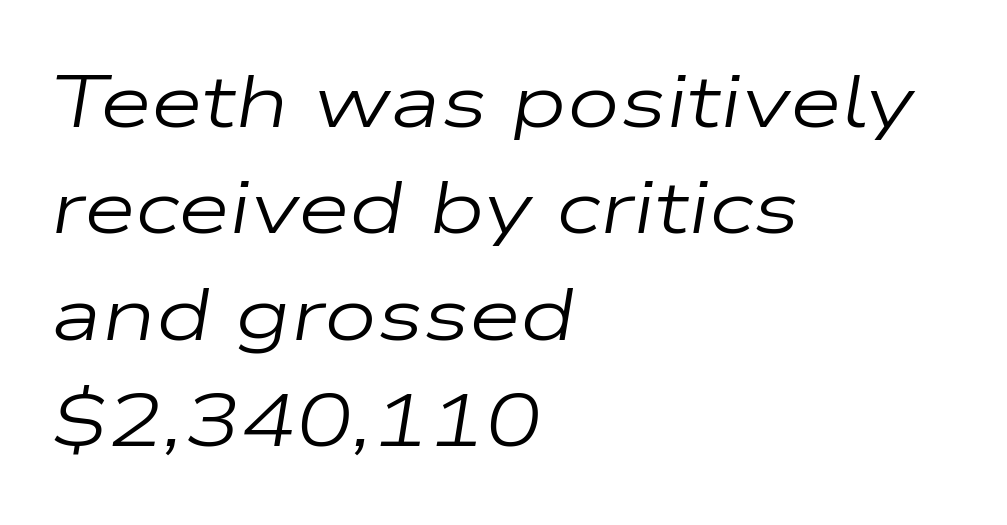
{"italic": "yes", "lean": "right", "slant_degrees": 9, "bold": "no", "weight": "regular", "width": "wide", "stroke_contrast": "low", "x_height": "medium", "monospaced": "no", "underline": "no", "align": "left", "line_spacing": "normal", "line_spacing_ratio": 1.42, "letter_spacing": "normal", "letter_spacing_em": 0.0, "glyph_px": 75}
